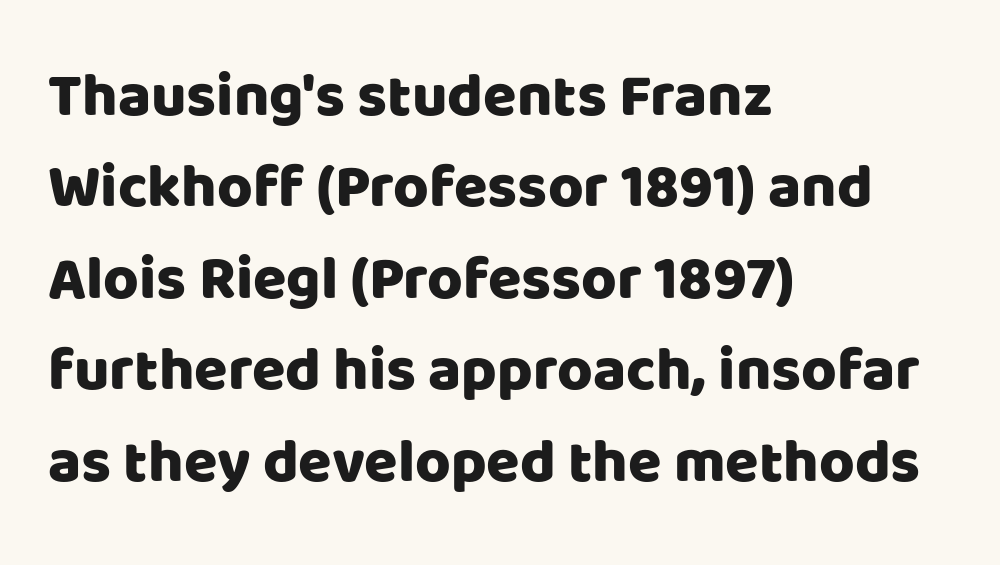
The image shows 61 px sans-serif type, upright; set left-aligned, normal line spacing (1.5x), normal letter spacing, not underlined; low stroke contrast and a large x-height.
